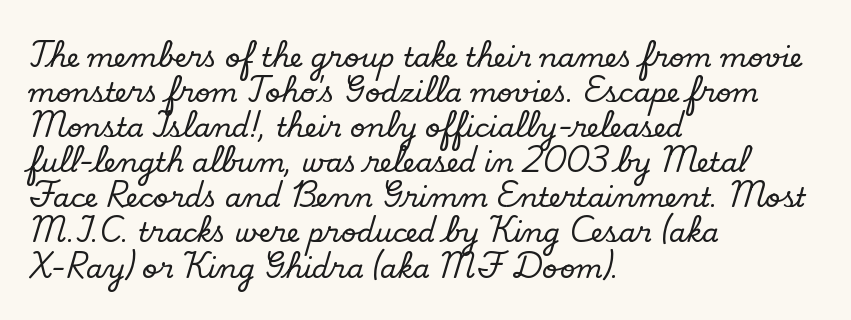
The image shows 27 px text type; set left-aligned, normal line spacing (1.3x), normal letter spacing, not underlined.
